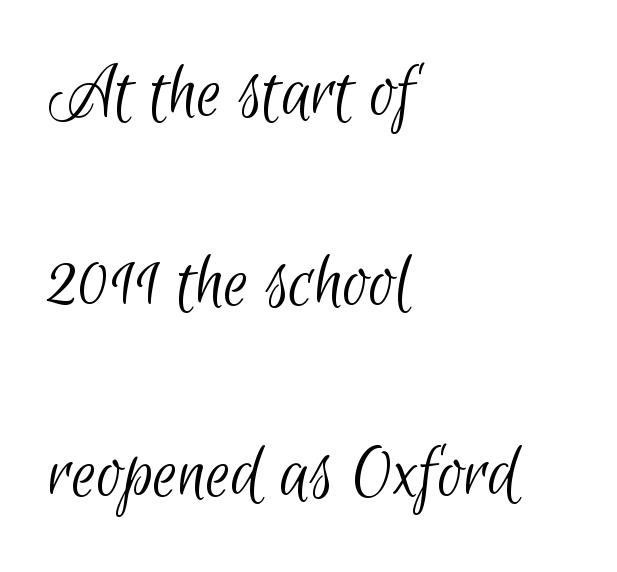
Compared with a centered layout, this one pins lines to the left instead. The letterforms sit shoulder to shoulder at normal distance. The characters are drawn with everyday or finer stroke widths. Check under the words: just untouched page. Vertically, the passage feels expansive, rows floating well apart.
